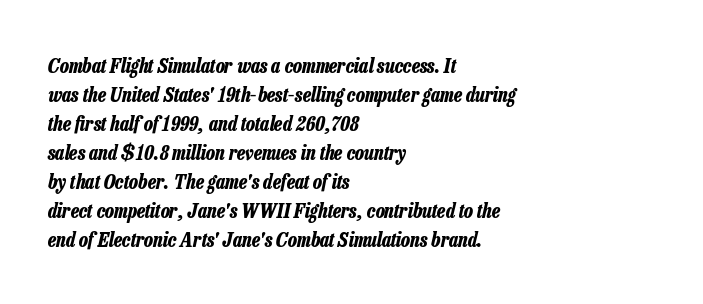
Where is the straight margin? On the left. Underlining? Definitely not there. Quick note: italic. Vertically, the passage feels balanced, rows spaced as you'd expect. These lines carry a lot of weight — the face is fully bold. The passage shown has conventional tracking throughout.
